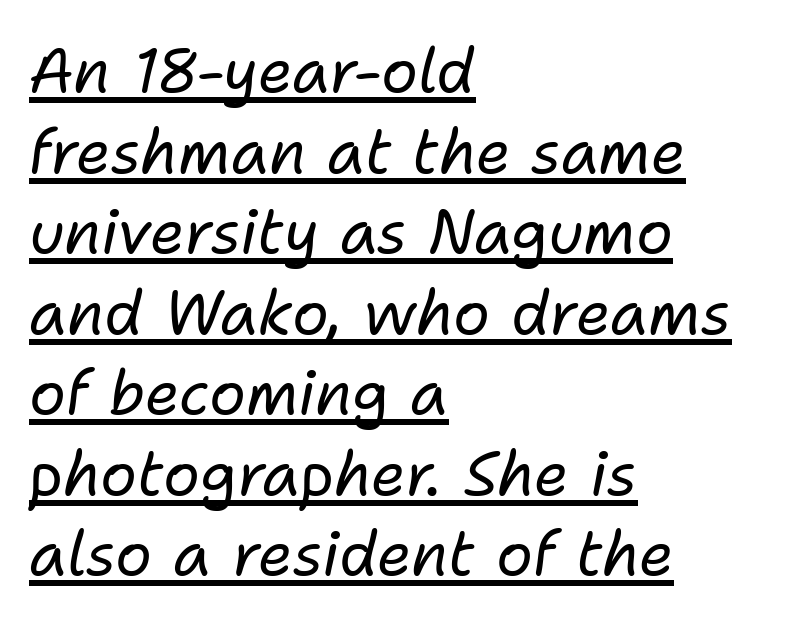
{"italic": "yes", "lean": "right", "slant_degrees": 11, "bold": "no", "weight": "regular", "width": "normal", "stroke_contrast": "low", "x_height": "medium", "monospaced": "no", "underline": "yes", "align": "left", "line_spacing": "normal", "line_spacing_ratio": 1.32, "letter_spacing": "normal", "letter_spacing_em": 0.0, "glyph_px": 61}
